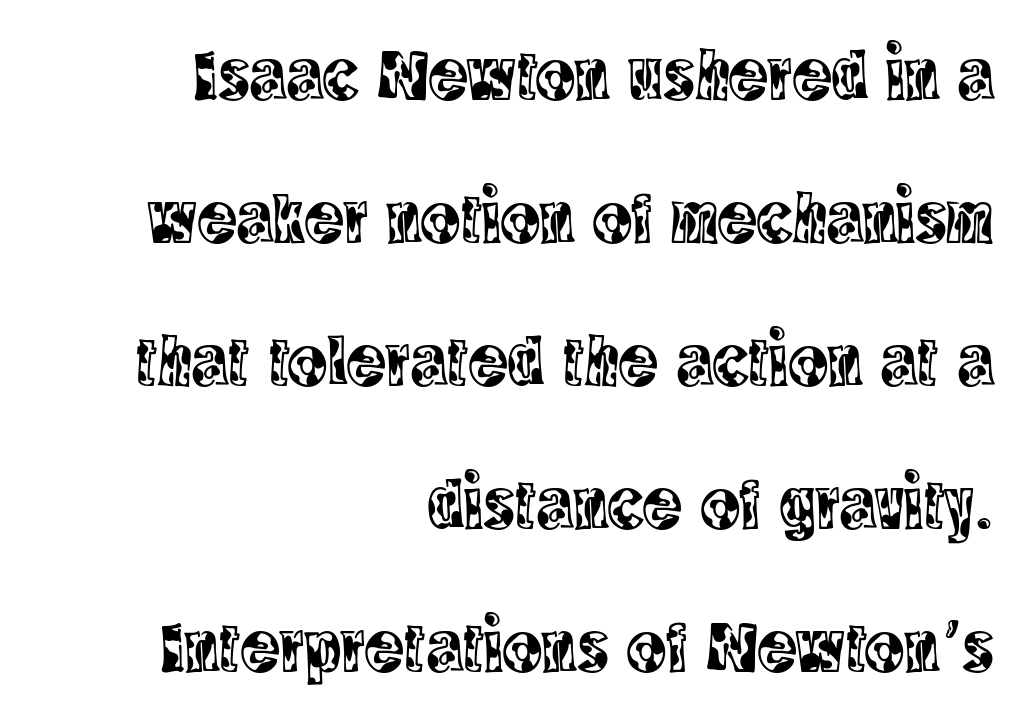
The image shows 73 px condensed serif type, upright; set right-aligned, loose line spacing (1.96x), normal letter spacing, not underlined; a large x-height.
